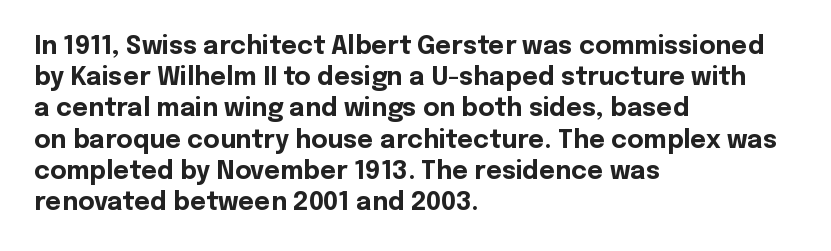
Caption: standard tracking, unaltered. Weight: bold. Line beginnings align vertically; line endings do not. The type sits square on the baseline with zero lean.
